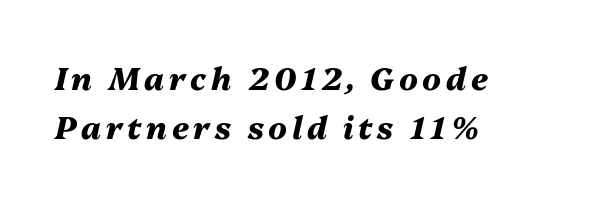
The gap between lines stays unmarked. Style check: oblique. Proportional: the letters do not fall into vertical columns. The paragraph shown leans on its left margin. Students, observe: this is what conventionally led text looks like.
